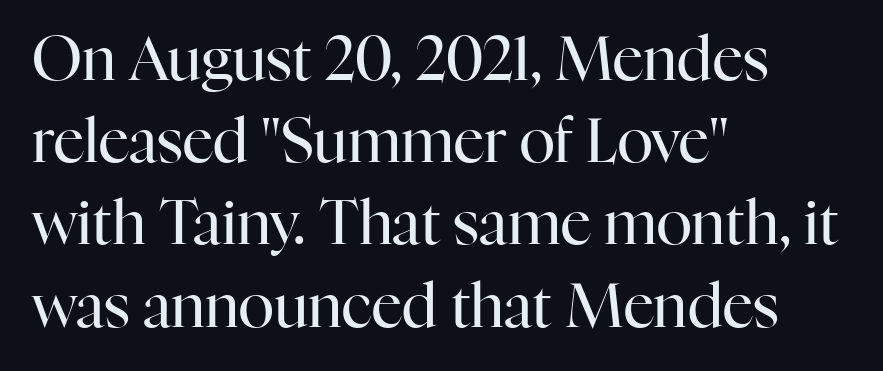
The image shows 60 px regular-weight serif type, upright; set left-aligned, normal line spacing (1.37x), normal letter spacing, not underlined; high stroke contrast and a medium x-height.
